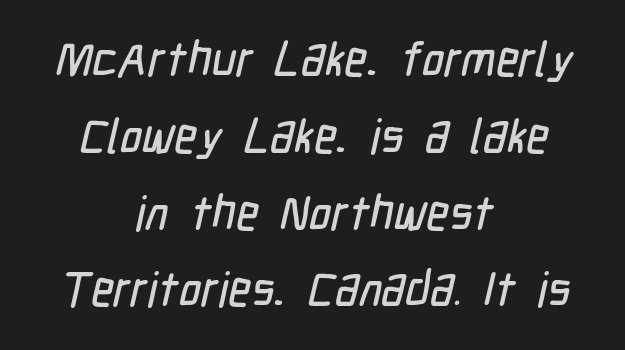
{"serif": "no", "width": "condensed", "stroke_contrast": "low", "x_height": "medium", "monospaced": "no", "underline": "no", "align": "center", "line_spacing": "normal", "line_spacing_ratio": 1.6, "letter_spacing": "normal", "letter_spacing_em": 0.0, "glyph_px": 48}
